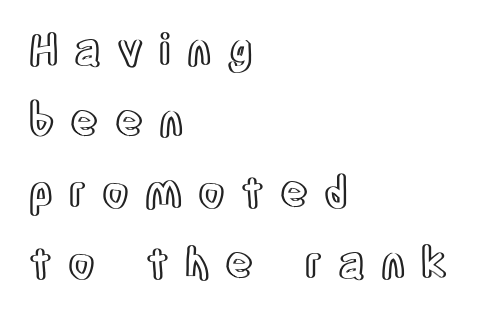
The image shows 43 px condensed type, upright; set left-aligned, normal line spacing (1.65x), unusually wide letter spacing (+0.37 em), not underlined; a large x-height.
